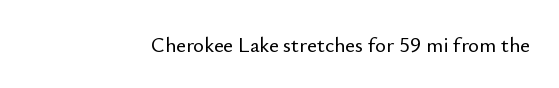
Q: Is the text italic (slanted)? A: No, it is upright.
Q: Is the text underlined? A: No.
Q: Is the spacing between letters normal or unusually wide? A: Normal.
